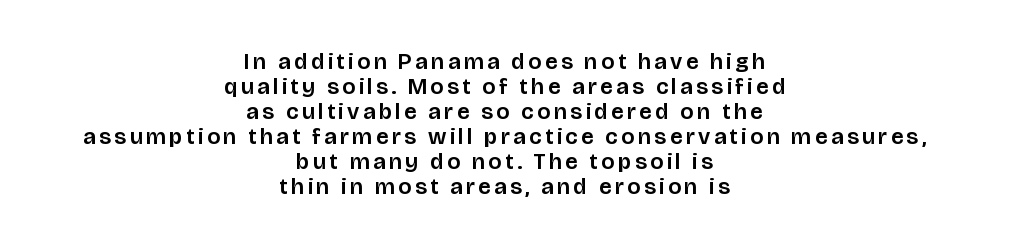
Q: Is the text italic (slanted)? A: No, it is upright.
Q: Is the text underlined? A: No.
Q: How is the paragraph aligned? A: Centered.
Q: Is the spacing between lines tight, normal or loose? A: Tight.
